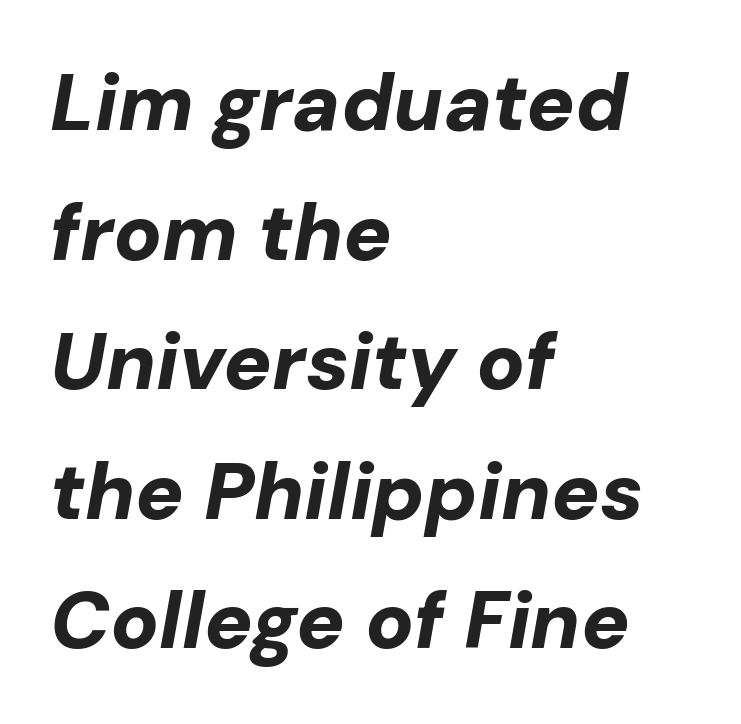
The image shows 80 px bold type, italic (leaning right); set left-aligned, normal line spacing (1.62x), normal letter spacing, not underlined; low stroke contrast and a medium x-height.
